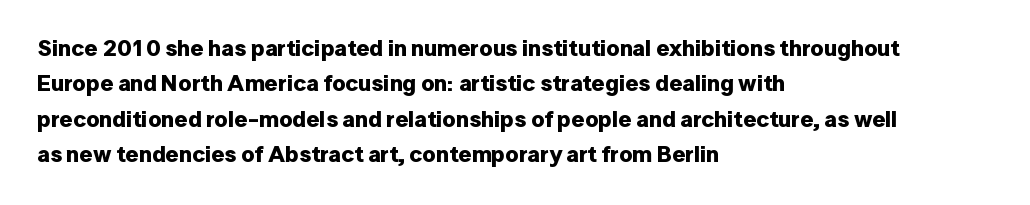
{"italic": "no", "bold": "yes", "underline": "no", "align": "left", "line_spacing": "normal", "line_spacing_ratio": 1.54, "letter_spacing": "normal", "letter_spacing_em": 0.0, "glyph_px": 23}
